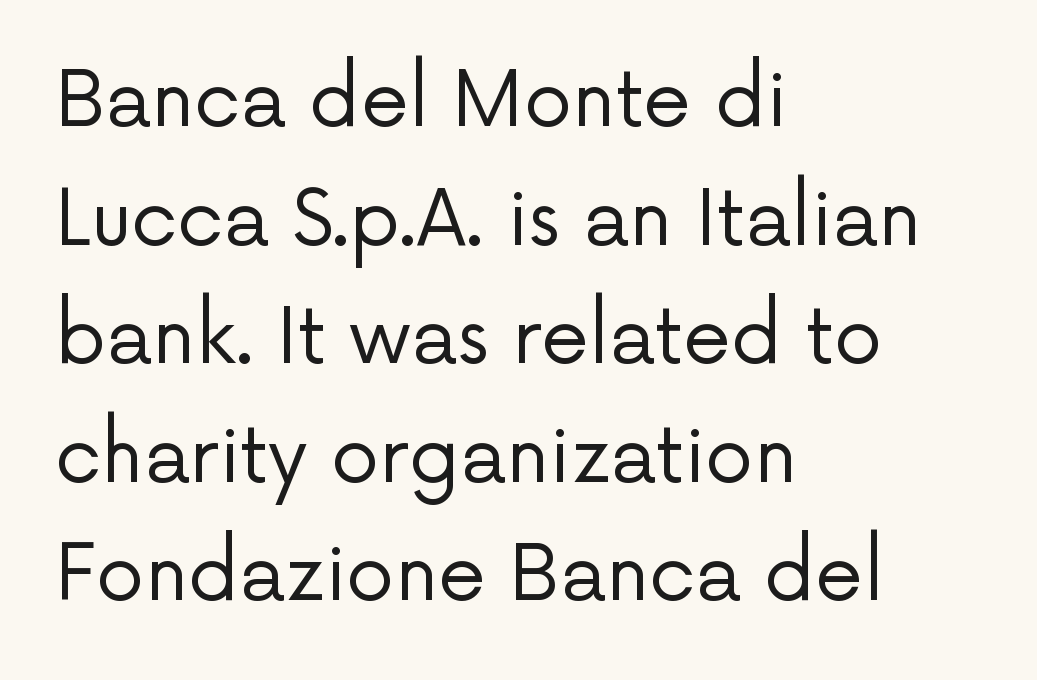
{"serif": "no", "italic": "no", "bold": "no", "weight": "regular", "width": "normal", "stroke_contrast": "low", "x_height": "medium", "monospaced": "no", "underline": "no", "align": "left", "line_spacing": "normal", "line_spacing_ratio": 1.54, "letter_spacing": "normal", "letter_spacing_em": 0.0, "glyph_px": 77}
